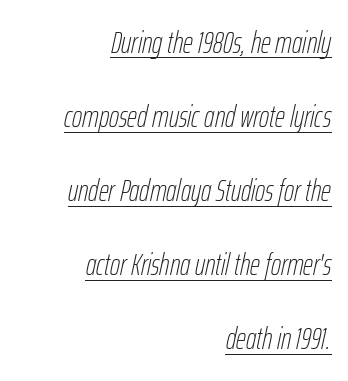
{"italic": "yes", "lean": "right", "slant_degrees": 12, "bold": "no", "weight": "thin", "width": "condensed", "stroke_contrast": "low", "x_height": "medium", "monospaced": "no", "underline": "yes", "align": "right", "line_spacing": "loose", "line_spacing_ratio": 2.39, "letter_spacing": "normal", "letter_spacing_em": 0.0, "glyph_px": 31}
